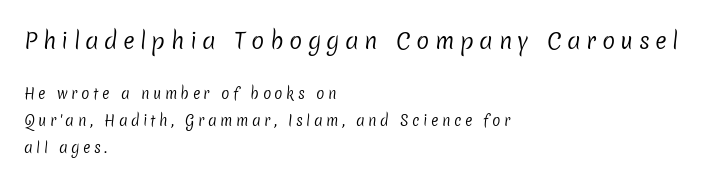
Q: Is the text bold? A: No.
Q: Is the text underlined? A: No.
Q: How is the paragraph aligned? A: Left-aligned.
Q: Is the spacing between letters normal or unusually wide? A: Unusually wide.
Q: Is the spacing between lines tight, normal or loose? A: Loose.
Q: Which block of text is set in a larger size, the first (top) or the second (bottom)? A: The first (top) one.
